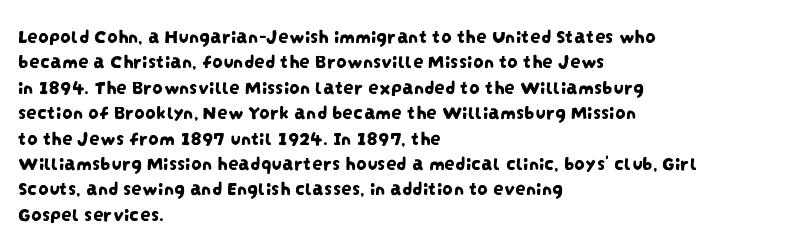
{"underline": "no", "align": "left", "line_spacing_ratio": 1.21, "letter_spacing": "normal", "letter_spacing_em": 0.0, "glyph_px": 21}
